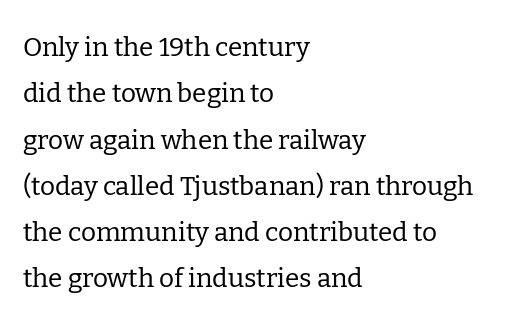
The image shows 26 px text type, upright; set left-aligned, line spacing 1.78x, normal letter spacing, not underlined.
